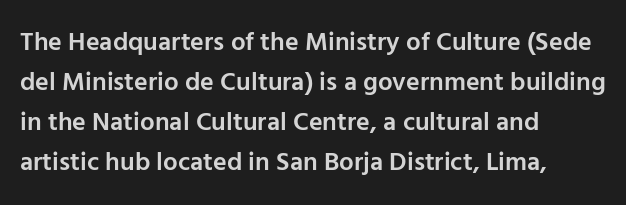
Leading matches the norm, producing a regular column. The passage is arranged the way most books set body copy — flush left. Anything drawn beneath the words? Only blank space. Typesetter's note: demi weight, one step under bold.
